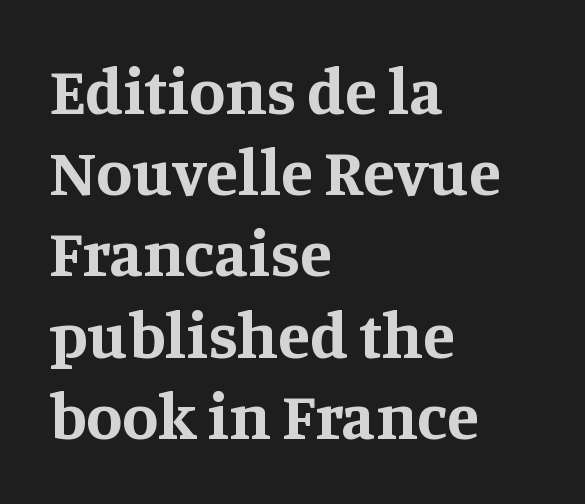
Q: Is the text bold? A: Yes.
Q: Is the text italic (slanted)? A: No, it is upright.
Q: Is the typeface a serif or a sans-serif typeface? A: Serif.
Q: Is the text underlined? A: No.
Q: How is the paragraph aligned? A: Left-aligned.
Q: Is the spacing between letters normal or unusually wide? A: Normal.
Q: Width (condensed, normal, or wide)? A: Normal.
Q: Stroke contrast? A: Medium.
Q: x-height? A: Large.
Q: Monospaced? A: No.
